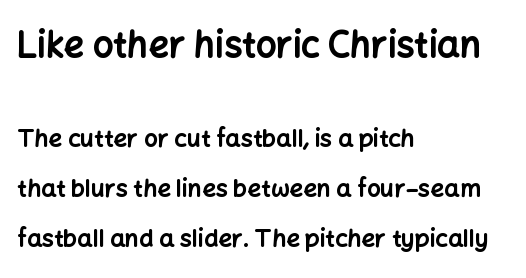
The image shows 36 px bold sans-serif type, upright; set left-aligned, loose line spacing (2.07x), normal letter spacing, not underlined; the first (top) block is 1.5x larger; low stroke contrast and a medium x-height.
